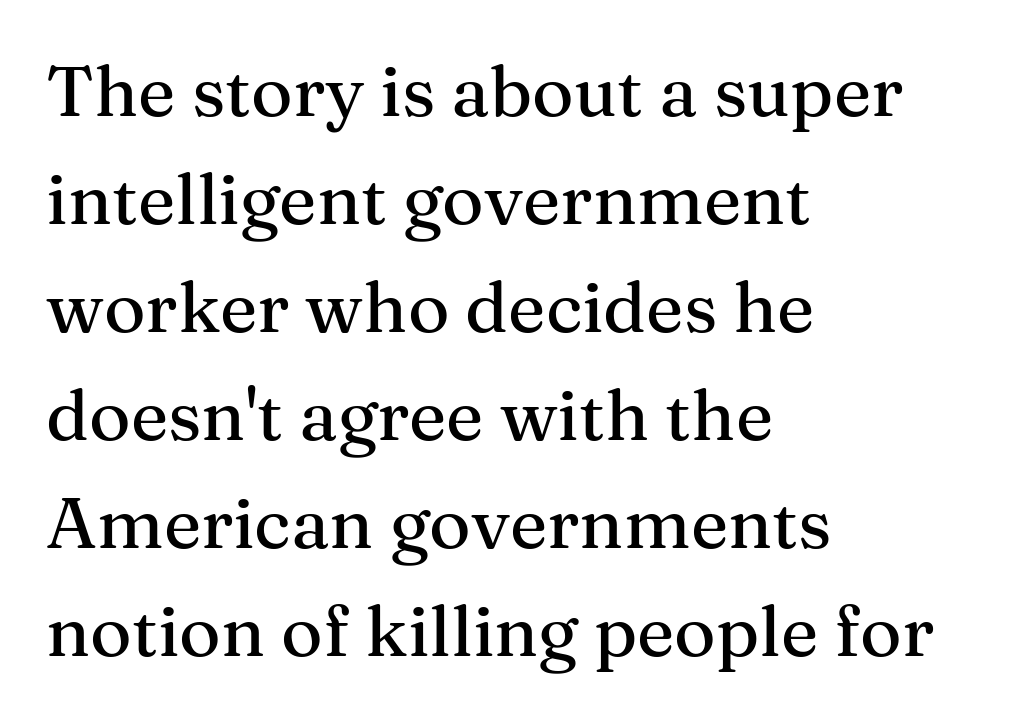
{"serif": "yes", "italic": "no", "width": "normal", "stroke_contrast": "medium", "x_height": "medium", "monospaced": "no", "underline": "no", "align": "left", "line_spacing": "normal", "line_spacing_ratio": 1.52, "letter_spacing": "normal", "letter_spacing_em": 0.0, "glyph_px": 71}
